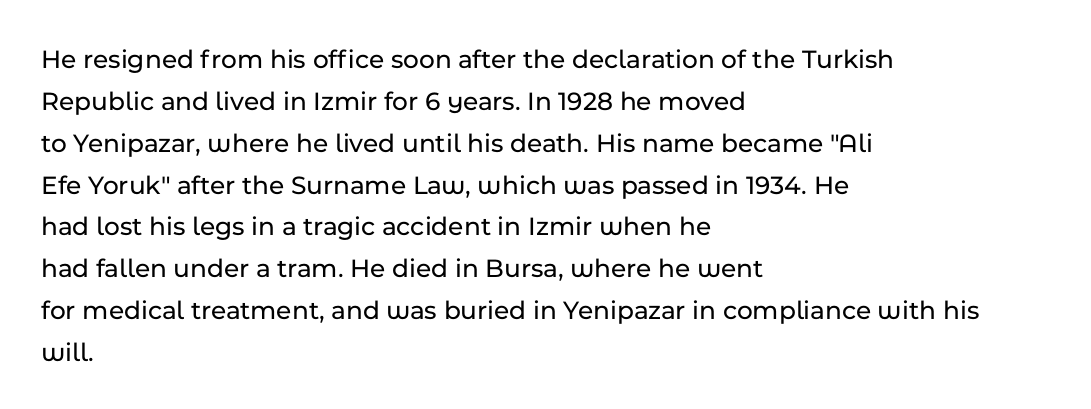
{"italic": "no", "underline": "no", "align": "left", "line_spacing": "normal", "line_spacing_ratio": 1.55, "letter_spacing": "normal", "letter_spacing_em": 0.0, "glyph_px": 27}
